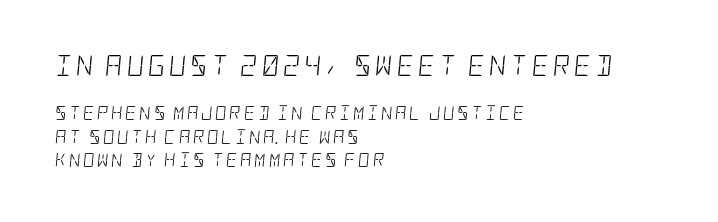
{"italic": "yes", "lean": "right", "slant_degrees": 5, "bold": "no", "underline": "no", "align": "left", "line_spacing": "normal", "line_spacing_ratio": 1.65, "larger_block": "first", "size_ratio": 1.5, "glyph_px": 21}
